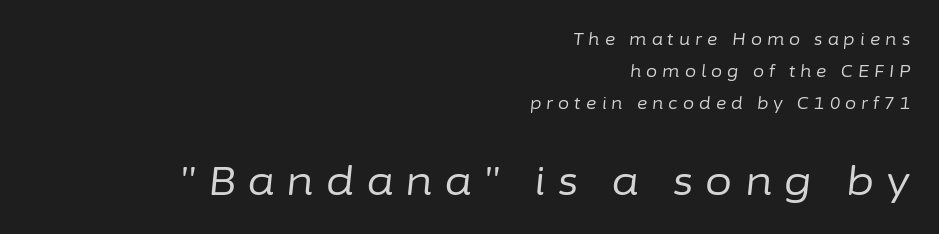
You could not count columns in this text — the font is proportionally spaced. Which chunk is bigger? The second one — the bottom block dwarfs the top. Where is the straight margin? On the right. Substantial extra tracking has been applied to these lines.
